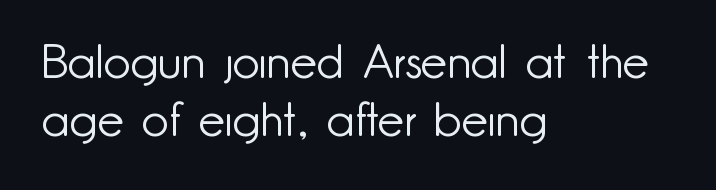
Q: Is the text bold? A: No.
Q: Is the text italic (slanted)? A: No, it is upright.
Q: Is the typeface a serif or a sans-serif typeface? A: Sans-serif.
Q: Is the text underlined? A: No.
Q: How is the paragraph aligned? A: Left-aligned.
Q: Is the spacing between letters normal or unusually wide? A: Normal.
Q: Width (condensed, normal, or wide)? A: Normal.
Q: Stroke contrast? A: Low.
Q: x-height? A: Small.
Q: Monospaced? A: No.
